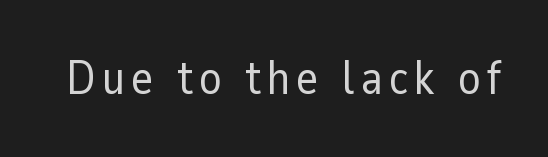
{"serif": "no", "italic": "no", "bold": "no", "weight": "regular", "width": "normal", "stroke_contrast": "low", "x_height": "medium", "monospaced": "no", "underline": "no", "glyph_px": 47}
